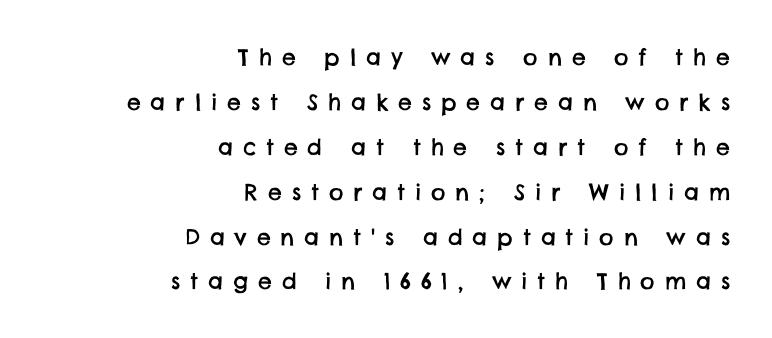
No word sits above an underline. Airy leading. These lines have a slow, spaced-out rhythm from letter to letter. One-word summary of the alignment: right.
